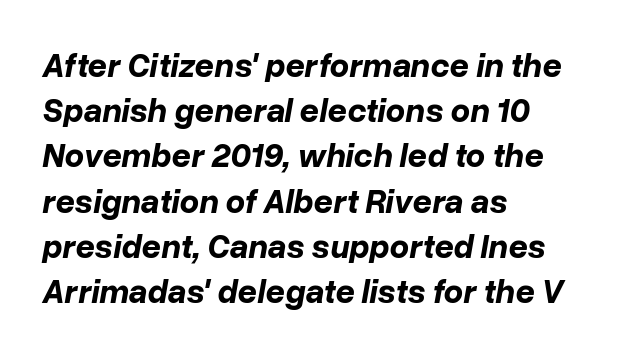
If you drew a ruler down the left edge, every line would touch it. No word sits above an underline. Does the leading feel generous? No, just average. You could not count columns in this text — the font is proportionally spaced.
